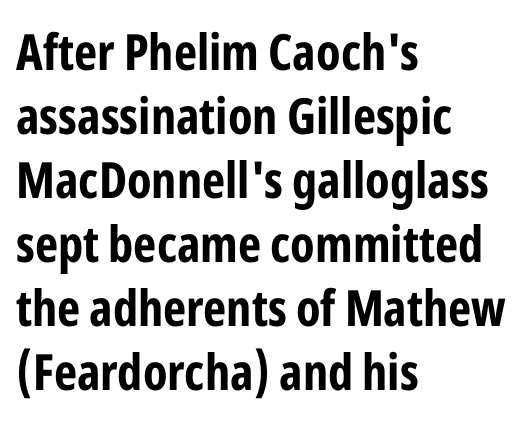
{"serif": "no", "italic": "no", "bold": "yes", "weight": "bold", "width": "condensed", "stroke_contrast": "low", "x_height": "medium", "monospaced": "no", "underline": "no", "align": "left", "line_spacing": "normal", "line_spacing_ratio": 1.28, "letter_spacing": "normal", "letter_spacing_em": 0.0, "glyph_px": 50}
